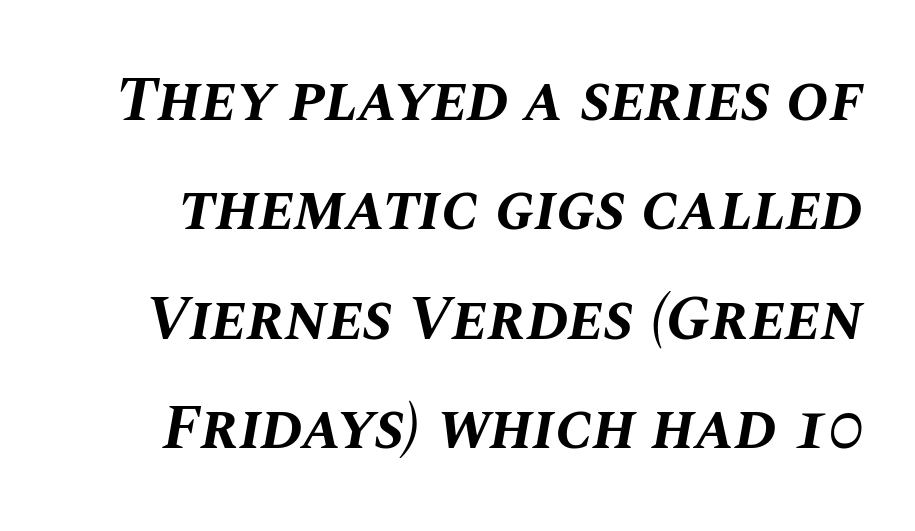
Q: Is the text bold? A: Yes.
Q: Is the text italic (slanted)? A: Yes, it leans right by about 10 degrees.
Q: Is the text underlined? A: No.
Q: Is the spacing between letters normal or unusually wide? A: Normal.
Q: Width (condensed, normal, or wide)? A: Normal.
Q: Stroke contrast? A: Medium.
Q: x-height? A: Large.
Q: Monospaced? A: No.
